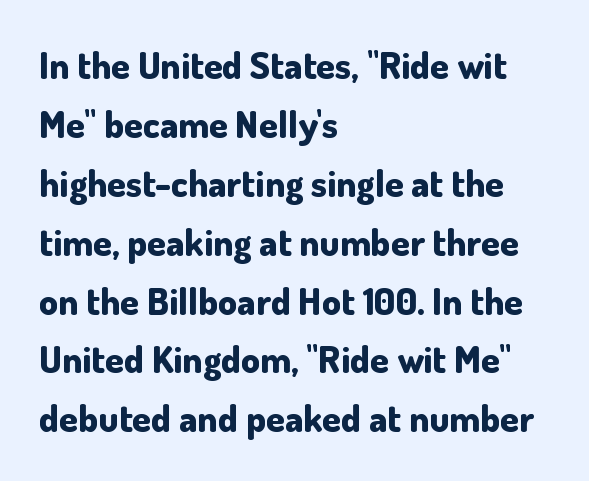
Serifs: no, the terminals of the letterforms are clean. This sample has the flowing, uneven cadence of proportional lettering. These lines sit exactly where default settings would place them. This sample is left-justified, so line endings fall wherever the words run out.
